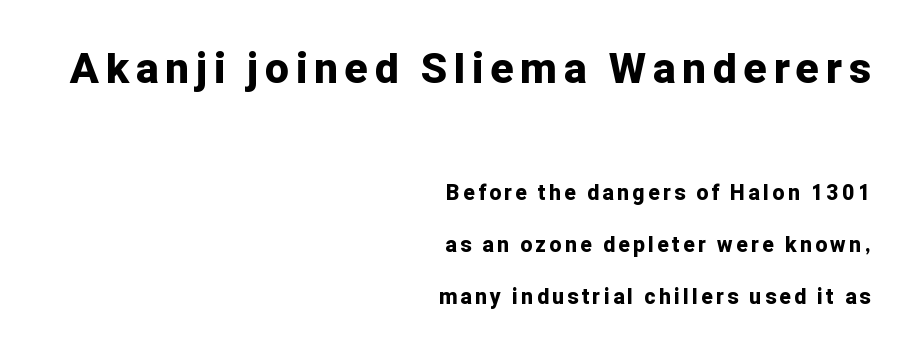
The image shows 42 px bold sans-serif type, upright; set right-aligned, loose line spacing (2.47x), not underlined; the first (top) block is 2.0x larger; low stroke contrast and a medium x-height.
